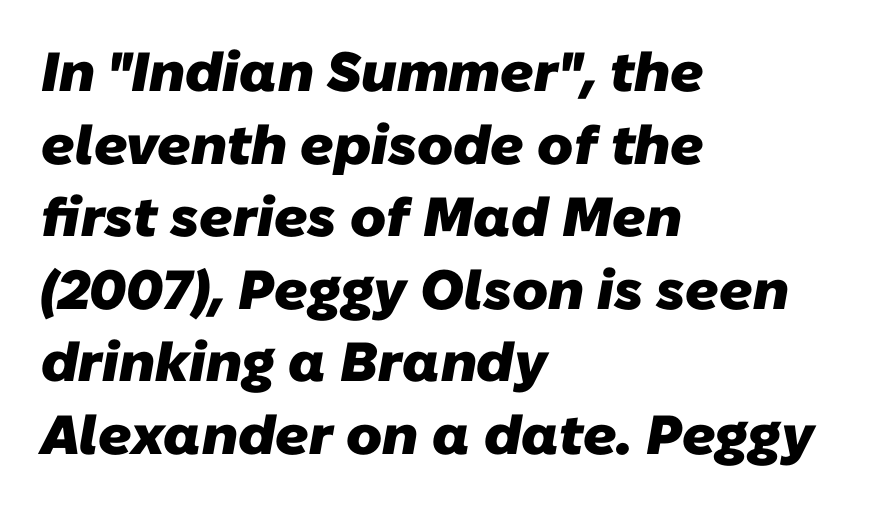
The image shows 55 px heavy sans-serif type; set left-aligned, normal line spacing (1.32x), normal letter spacing, not underlined; low stroke contrast and a medium x-height.
